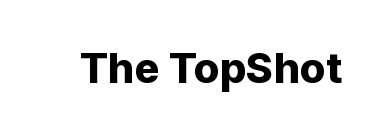
Q: Is the text bold? A: Yes.
Q: Is the text italic (slanted)? A: No, it is upright.
Q: Is the typeface a serif or a sans-serif typeface? A: Sans-serif.
Q: Is the text underlined? A: No.
Q: Is the spacing between letters normal or unusually wide? A: Normal.
Q: Width (condensed, normal, or wide)? A: Normal.
Q: Stroke contrast? A: Low.
Q: x-height? A: Medium.
Q: Monospaced? A: No.
